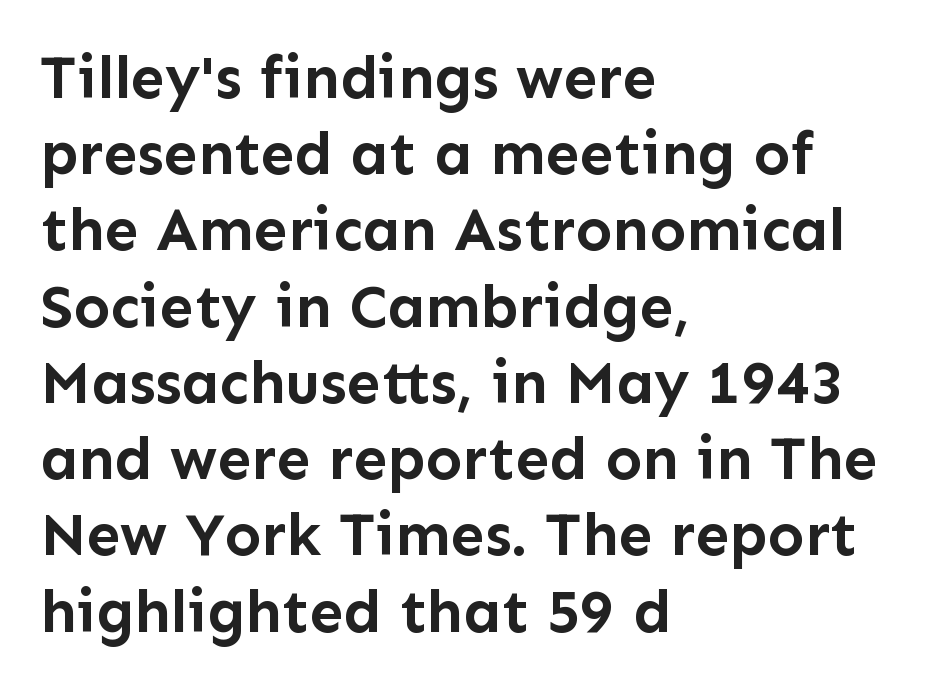
The image shows 61 px semibold sans-serif type, upright; set left-aligned, normal line spacing (1.25x), normal letter spacing, not underlined; low stroke contrast and a medium x-height.
